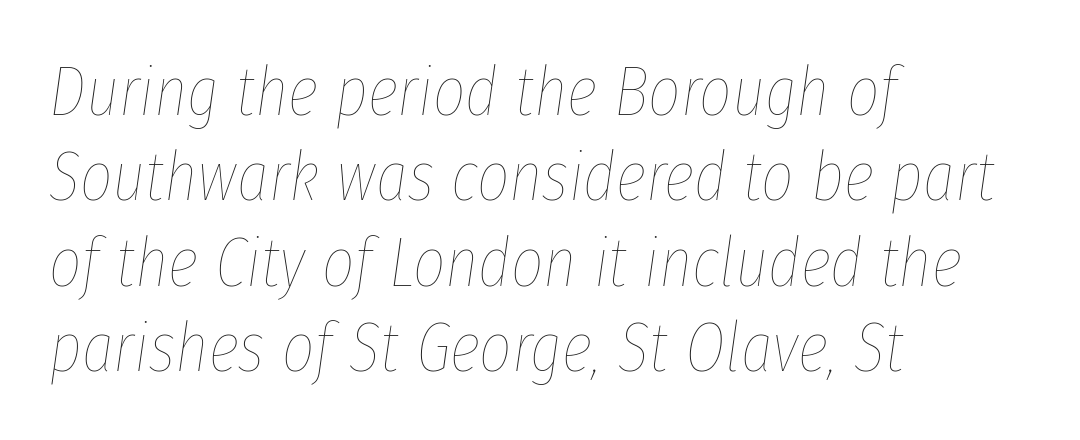
{"italic": "yes", "lean": "right", "slant_degrees": 8, "bold": "no", "weight": "thin", "width": "condensed", "stroke_contrast": "low", "x_height": "medium", "monospaced": "no", "underline": "no", "align": "left", "line_spacing_ratio": 1.22, "letter_spacing": "normal", "letter_spacing_em": 0.0, "glyph_px": 70}
